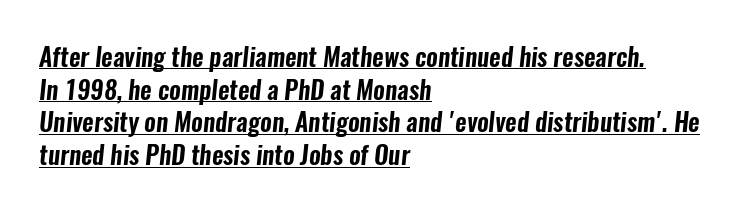
Q: Is the text underlined? A: Yes.
Q: How is the paragraph aligned? A: Left-aligned.
Q: Is the spacing between letters normal or unusually wide? A: Normal.
Q: Is the spacing between lines tight, normal or loose? A: Normal.
